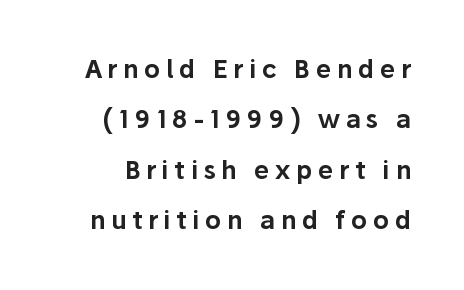
The glyphs are unaccompanied by any horizontal stroke below them. Honestly, the letter spacing is so wide it's the main thing you notice. The typography opts for an upright posture over an oblique one. The vertical gap from one line to the next is large.
